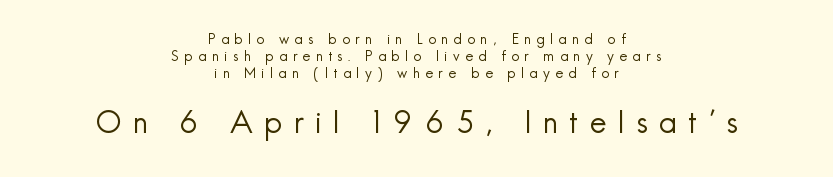
The image shows 30 px regular-weight sans-serif type, upright; set centered, line spacing 1.22x, unusually wide letter spacing (+0.38 em), not underlined; the second (bottom) block is 2.14x larger; a small x-height.
